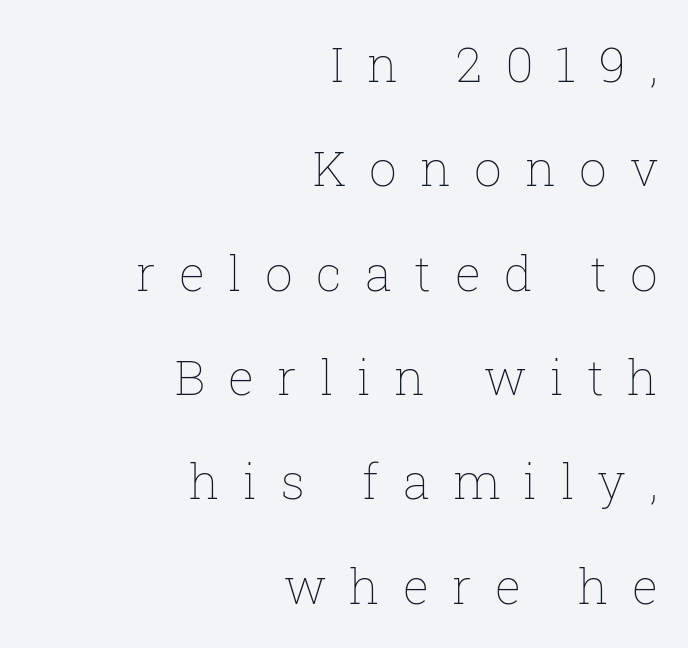
The image shows 49 px thin type, upright; set right-aligned, loose line spacing (2.13x), unusually wide letter spacing (+0.47 em), not underlined; low stroke contrast and a medium x-height.
